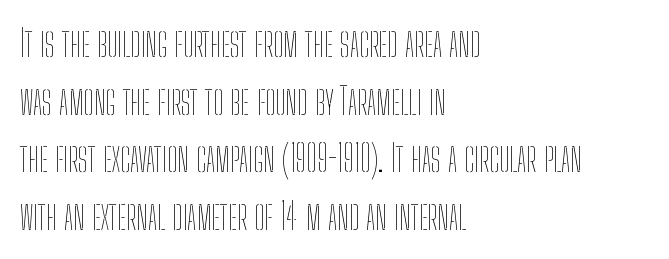
The image shows 37 px thin, condensed type, upright; set left-aligned, normal line spacing (1.56x), normal letter spacing, not underlined; low stroke contrast and a medium x-height.
